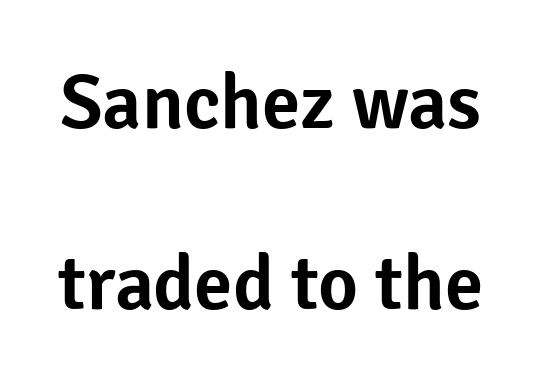
Q: Is the text italic (slanted)? A: No, it is upright.
Q: Is the typeface a serif or a sans-serif typeface? A: Sans-serif.
Q: Is the text underlined? A: No.
Q: Is the spacing between letters normal or unusually wide? A: Normal.
Q: Is the spacing between lines tight, normal or loose? A: Loose.
Q: Width (condensed, normal, or wide)? A: Normal.
Q: Stroke contrast? A: Low.
Q: x-height? A: Medium.
Q: Monospaced? A: No.
